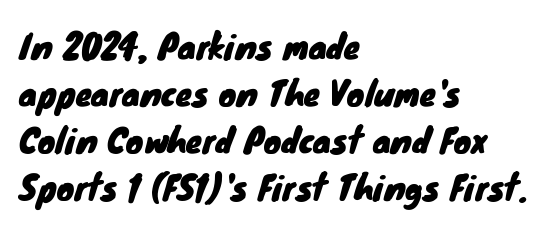
The image shows 33 px sans-serif type; set left-aligned, normal line spacing (1.42x), normal letter spacing, not underlined; low stroke contrast and a small x-height.
